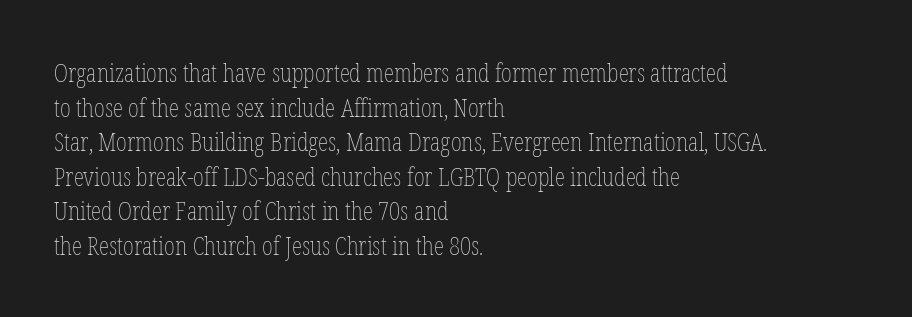
{"italic": "no", "bold": "no", "underline": "no", "align": "left", "line_spacing": "normal", "line_spacing_ratio": 1.33, "letter_spacing": "normal", "letter_spacing_em": 0.0, "glyph_px": 26}
